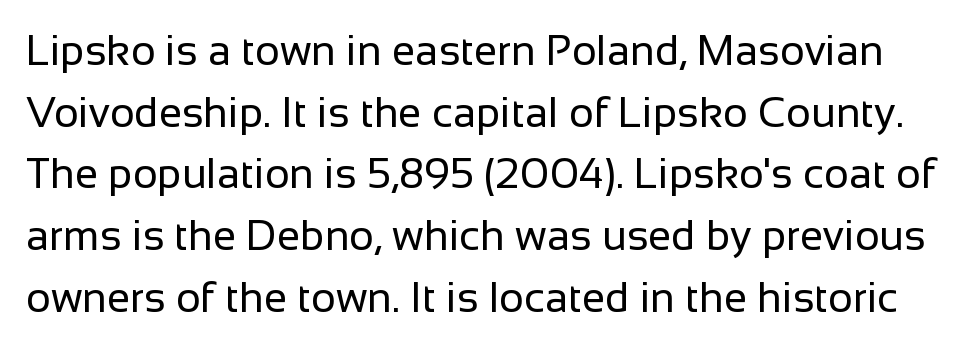
You can tell from the bare stems that sans-serif type was used. You could not count columns in this text — the font is proportionally spaced. Bold? No — there's no thickening of the strokes. This block has exactly the height ordinary leading produces. If you drew a line through each stem, it would be perfectly vertical. Descender tails drop into unmarked territory.
